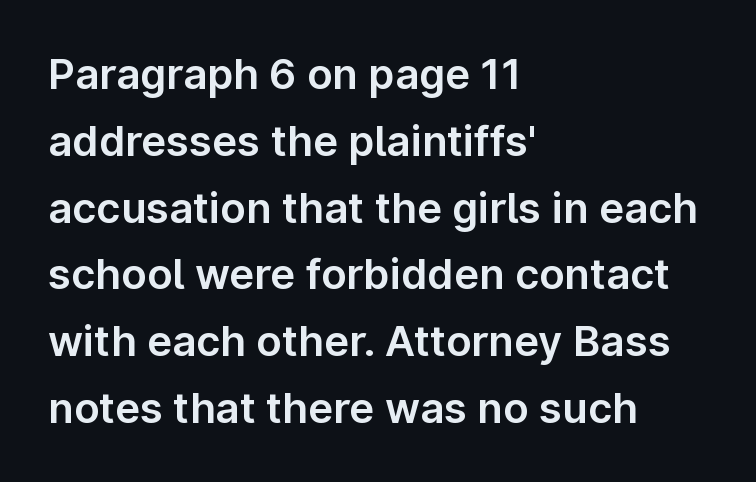
{"serif": "no", "italic": "no", "width": "normal", "stroke_contrast": "low", "x_height": "medium", "monospaced": "no", "underline": "no", "align": "left", "line_spacing": "normal", "line_spacing_ratio": 1.59, "letter_spacing": "normal", "letter_spacing_em": 0.0, "glyph_px": 42}
